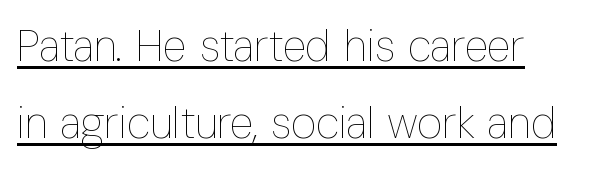
Q: Is the text bold? A: No.
Q: Is the text italic (slanted)? A: No, it is upright.
Q: Is the text underlined? A: Yes.
Q: How is the paragraph aligned? A: Left-aligned.
Q: Is the spacing between letters normal or unusually wide? A: Normal.
Q: Width (condensed, normal, or wide)? A: Condensed.
Q: Stroke contrast? A: Low.
Q: x-height? A: Medium.
Q: Monospaced? A: No.
